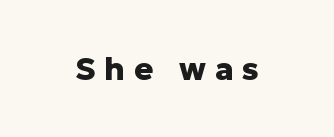
The image shows 32 px heavy sans-serif type, upright; set unusually wide letter spacing (+0.28 em), not underlined; low stroke contrast and a medium x-height.
